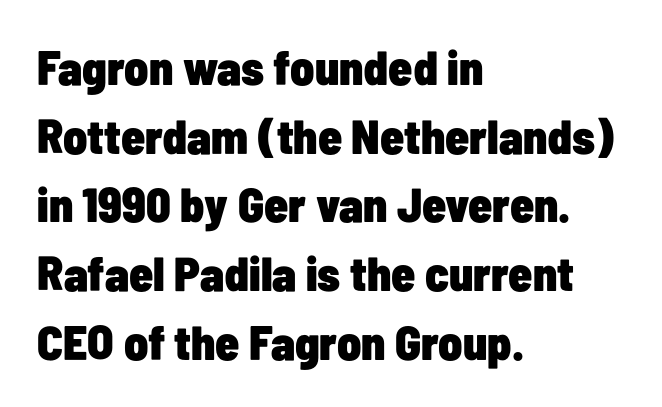
A typesetter would call this proportional, since set widths differ per character. Every character sits straight up, as roman type does. Unmarked baselines from the first word to the last. Is this a sans? Yes — the strokes have no serifs.
